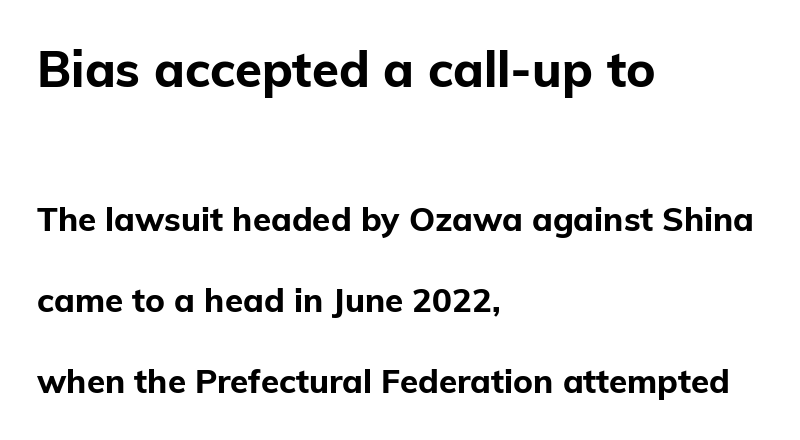
Q: Is the text bold? A: Yes.
Q: Is the text italic (slanted)? A: No, it is upright.
Q: Is the typeface a serif or a sans-serif typeface? A: Sans-serif.
Q: Is the text underlined? A: No.
Q: How is the paragraph aligned? A: Left-aligned.
Q: Is the spacing between letters normal or unusually wide? A: Normal.
Q: Is the spacing between lines tight, normal or loose? A: Loose.
Q: Which block of text is set in a larger size, the first (top) or the second (bottom)? A: The first (top) one.
Q: Width (condensed, normal, or wide)? A: Normal.
Q: Stroke contrast? A: Low.
Q: x-height? A: Medium.
Q: Monospaced? A: No.
